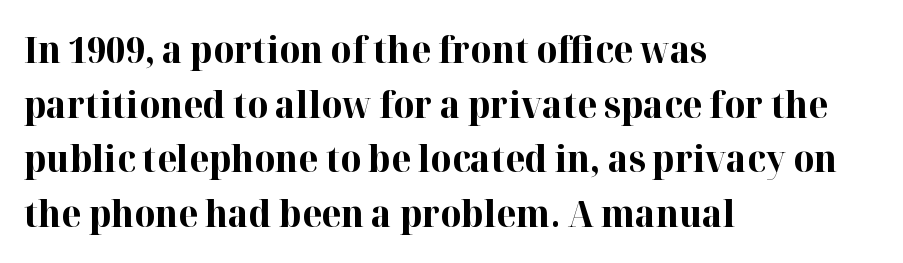
Q: Is the text bold? A: Yes.
Q: Is the text italic (slanted)? A: No, it is upright.
Q: Is the typeface a serif or a sans-serif typeface? A: Serif.
Q: Is the text underlined? A: No.
Q: How is the paragraph aligned? A: Left-aligned.
Q: Is the spacing between letters normal or unusually wide? A: Normal.
Q: Is the spacing between lines tight, normal or loose? A: Normal.
Q: Width (condensed, normal, or wide)? A: Normal.
Q: Stroke contrast? A: High.
Q: x-height? A: Medium.
Q: Monospaced? A: No.
